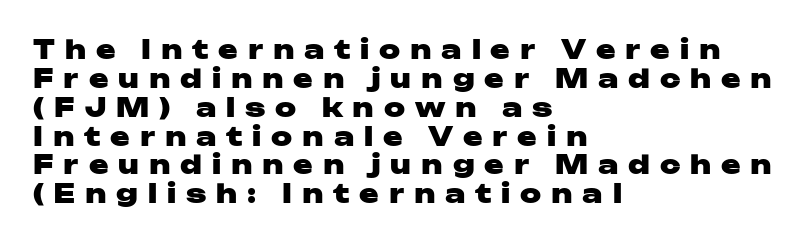
The image shows 26 px bold type, upright; set left-aligned, tight line spacing (1.11x), unusually wide letter spacing (+0.38 em), not underlined.
